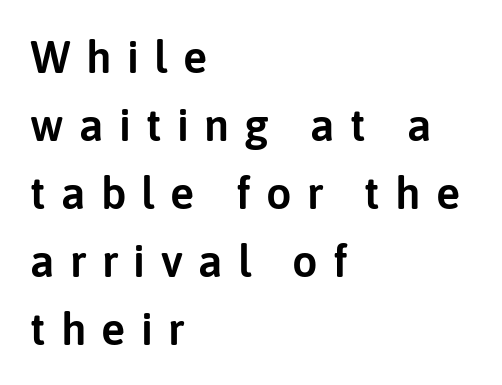
Successive baselines arrive at the customary interval. Every row of glyphs begins at an identical x-position on the left. Ascenders rise straight up at ninety degrees. This sample has the flowing, uneven cadence of proportional lettering. The passage shown has open, widely tracked lettering throughout. Descenders are the only things crossing below the line.
